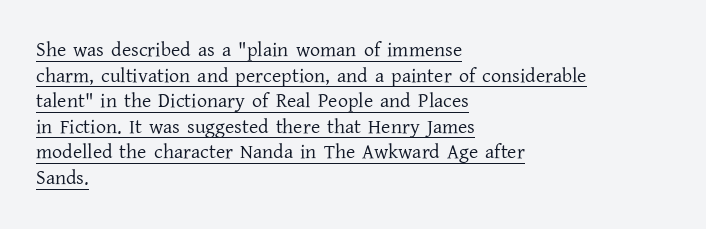
Q: Is the text bold? A: No.
Q: Is the text italic (slanted)? A: No, it is upright.
Q: Is the text underlined? A: Yes.
Q: How is the paragraph aligned? A: Left-aligned.
Q: Is the spacing between letters normal or unusually wide? A: Normal.
Q: Is the spacing between lines tight, normal or loose? A: Normal.
